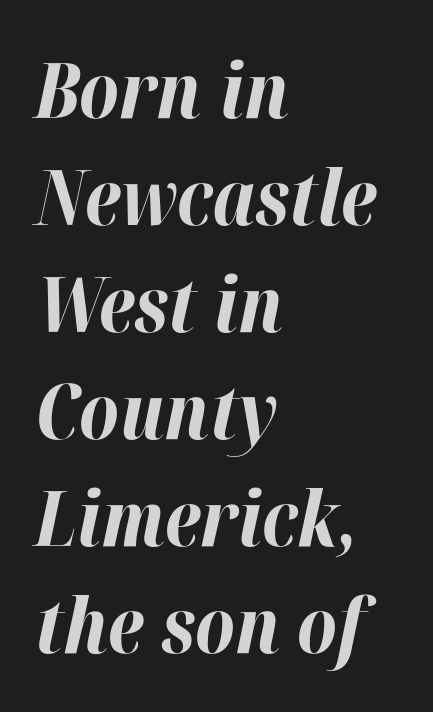
{"italic": "yes", "lean": "right", "slant_degrees": 12, "bold": "yes", "weight": "bold", "width": "normal", "stroke_contrast": "high", "x_height": "medium", "monospaced": "no", "underline": "no", "align": "left", "line_spacing": "normal", "line_spacing_ratio": 1.39, "letter_spacing": "normal", "letter_spacing_em": 0.0, "glyph_px": 77}
